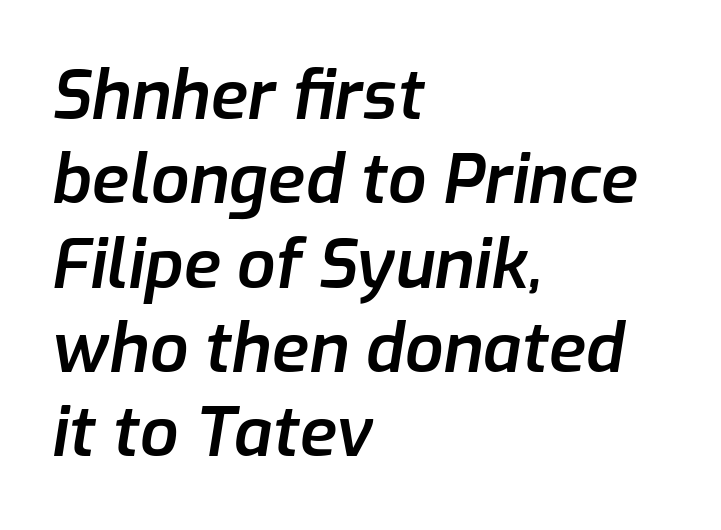
The image shows 68 px semibold type, italic (leaning right); set left-aligned, line spacing 1.24x, normal letter spacing, not underlined; low stroke contrast and a medium x-height.
